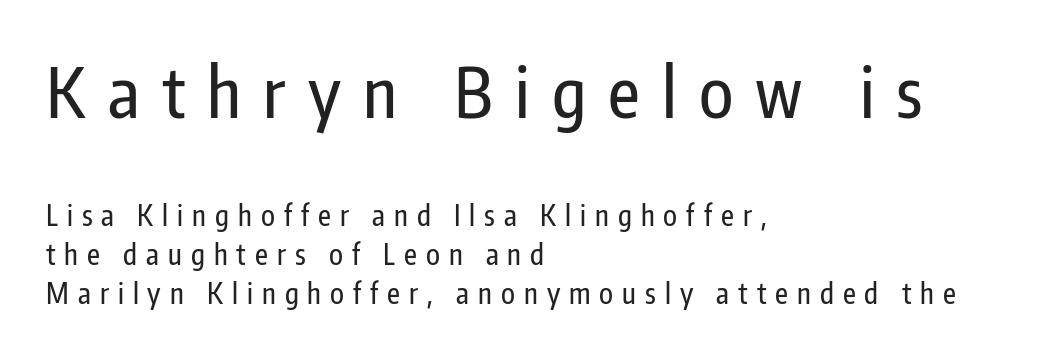
Q: Is the text italic (slanted)? A: No, it is upright.
Q: Is the typeface a serif or a sans-serif typeface? A: Sans-serif.
Q: Is the text underlined? A: No.
Q: How is the paragraph aligned? A: Left-aligned.
Q: Is the spacing between letters normal or unusually wide? A: Unusually wide.
Q: Is the spacing between lines tight, normal or loose? A: Normal.
Q: Which block of text is set in a larger size, the first (top) or the second (bottom)? A: The first (top) one.
Q: Width (condensed, normal, or wide)? A: Condensed.
Q: Stroke contrast? A: Low.
Q: x-height? A: Medium.
Q: Monospaced? A: No.
